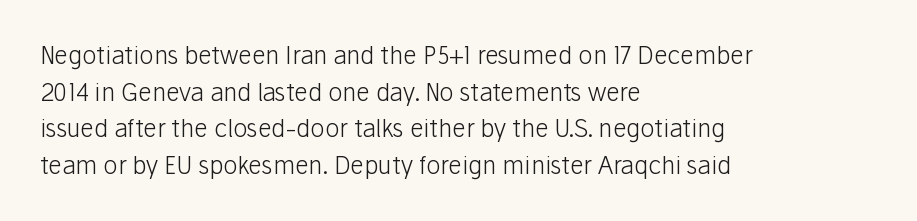
Standard letterfit; no display-style spreading of the glyphs. No chunkiness to these letters — they're not bold. This is roman type, the default non-slanted kind. Does the copy run flush right? No — it runs flush left.
